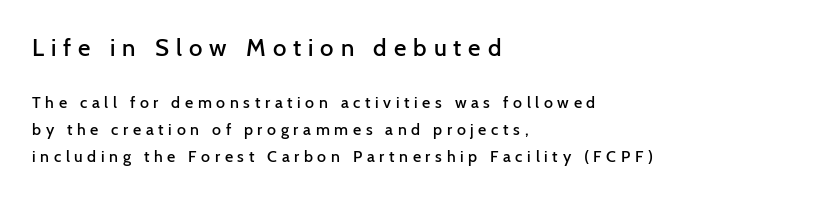
Q: Is the text bold? A: Semi-bold.
Q: Is the text italic (slanted)? A: No, it is upright.
Q: Is the text underlined? A: No.
Q: How is the paragraph aligned? A: Left-aligned.
Q: Is the spacing between letters normal or unusually wide? A: Unusually wide.
Q: Is the spacing between lines tight, normal or loose? A: Normal.
Q: Which block of text is set in a larger size, the first (top) or the second (bottom)? A: The first (top) one.
